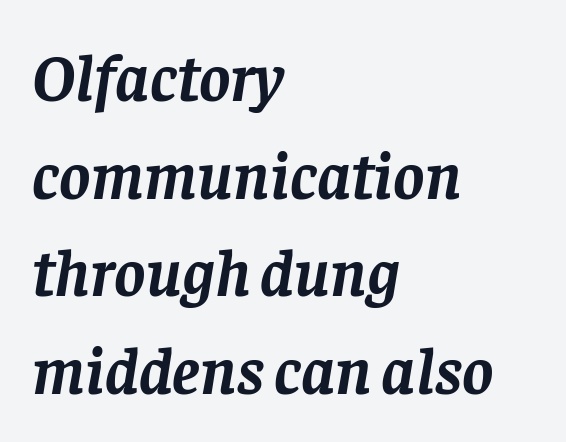
The face used here is rendered with its standard letterfit. The ragged edge is on the right, which tells us the setting is flush left. Underline: absent. The rendering uses natural spacing where letterforms have individual widths.
